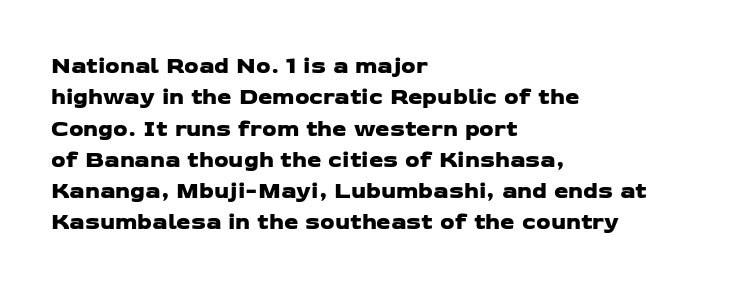
{"underline": "no", "align": "left", "line_spacing": "normal", "line_spacing_ratio": 1.36, "letter_spacing": "normal", "letter_spacing_em": 0.0, "glyph_px": 23}
